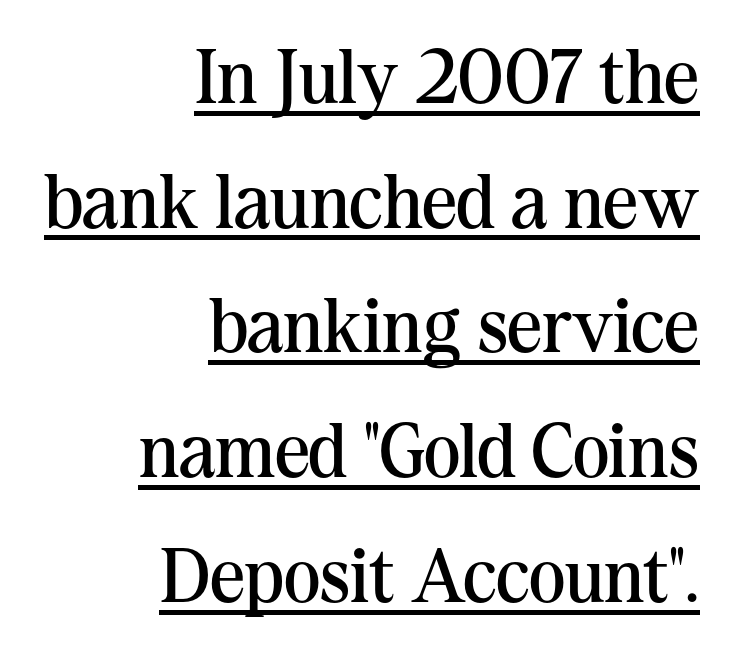
The letters advance in unequal steps, a hallmark of proportional type. Does the lettering tilt? It doesn't — this is upright. Stroke mass is kept to a normal reading level or below. Each letter's strokes conclude with small projecting serifs. In terms of leading, this rendering sits right in the middle. Layout note: lines flush right.
